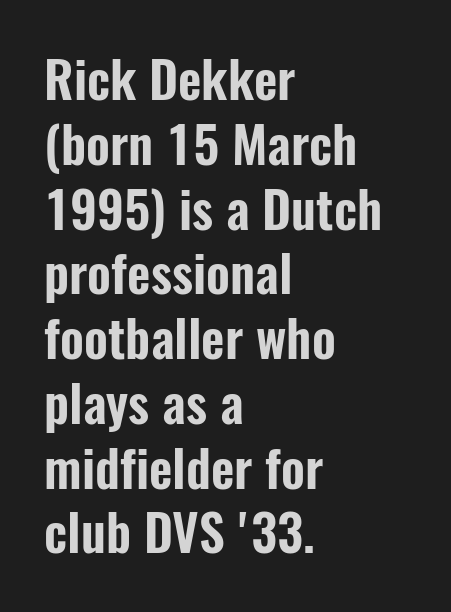
{"serif": "no", "italic": "no", "width": "condensed", "stroke_contrast": "low", "x_height": "medium", "monospaced": "no", "underline": "no", "align": "left", "line_spacing": "normal", "line_spacing_ratio": 1.27, "letter_spacing": "normal", "letter_spacing_em": 0.0, "glyph_px": 51}
